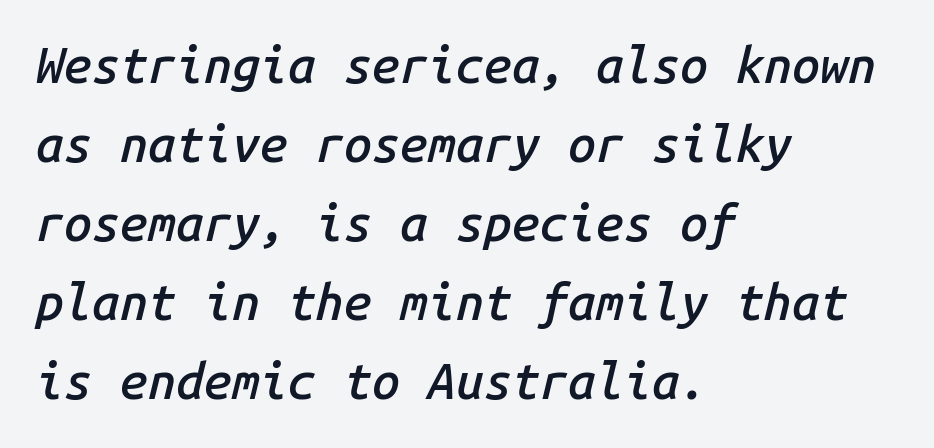
The image shows 50 px semibold type, italic (leaning right), monospaced; set left-aligned, normal line spacing (1.58x), normal letter spacing, not underlined; low stroke contrast and a medium x-height.
